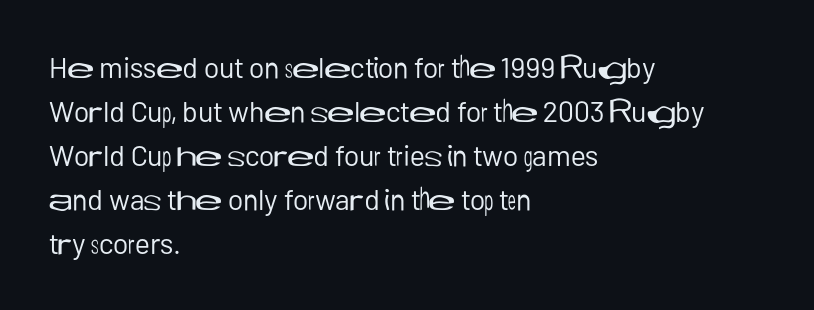
These lines keep a tight, regular rhythm from letter to letter. Think of a printed novel: that variable character pitch is what you see here. Each new line begins a customary step beneath the previous one. These lines are composed in type without serifs.
